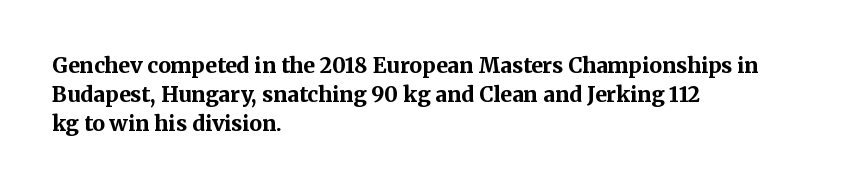
Q: Is the text bold? A: Yes.
Q: Is the text italic (slanted)? A: No, it is upright.
Q: Is the text underlined? A: No.
Q: How is the paragraph aligned? A: Left-aligned.
Q: Is the spacing between letters normal or unusually wide? A: Normal.
Q: Is the spacing between lines tight, normal or loose? A: Normal.
